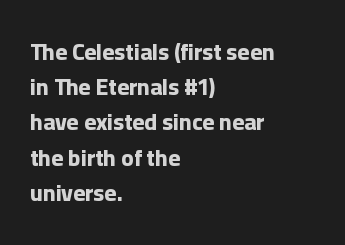
Q: Is the text bold? A: Yes.
Q: Is the text italic (slanted)? A: No, it is upright.
Q: Is the text underlined? A: No.
Q: How is the paragraph aligned? A: Left-aligned.
Q: Is the spacing between letters normal or unusually wide? A: Normal.
Q: Is the spacing between lines tight, normal or loose? A: Normal.
